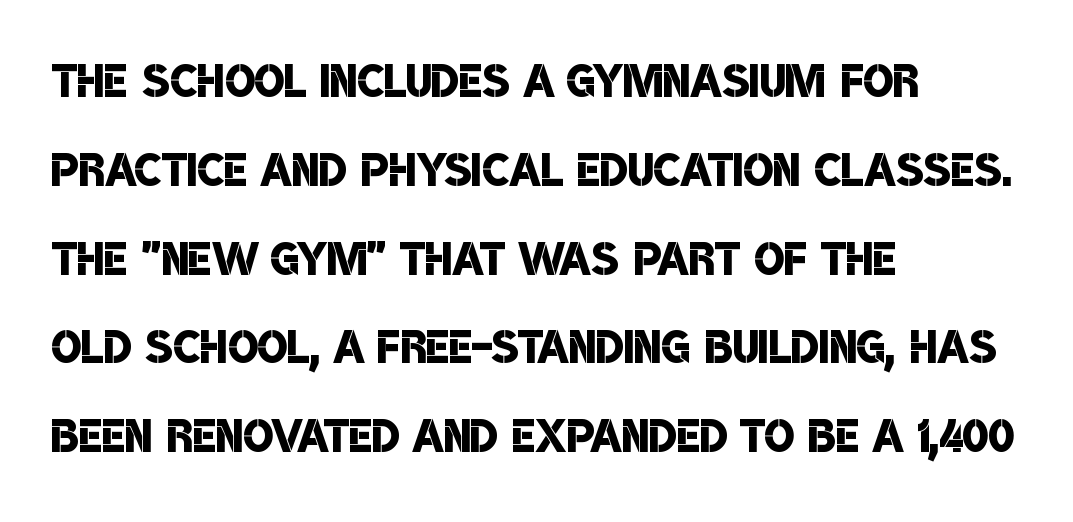
Q: Is the text bold? A: Semi-bold.
Q: Is the typeface a serif or a sans-serif typeface? A: Sans-serif.
Q: Is the text underlined? A: No.
Q: How is the paragraph aligned? A: Left-aligned.
Q: Is the spacing between letters normal or unusually wide? A: Normal.
Q: Is the spacing between lines tight, normal or loose? A: Normal.
Q: Width (condensed, normal, or wide)? A: Condensed.
Q: Stroke contrast? A: Low.
Q: x-height? A: Large.
Q: Monospaced? A: No.
